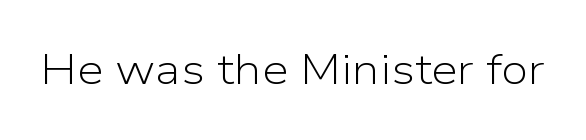
Q: Is the text bold? A: No.
Q: Is the text italic (slanted)? A: No, it is upright.
Q: Is the typeface a serif or a sans-serif typeface? A: Sans-serif.
Q: Is the text underlined? A: No.
Q: Is the spacing between letters normal or unusually wide? A: Normal.
Q: Width (condensed, normal, or wide)? A: Normal.
Q: Stroke contrast? A: Low.
Q: x-height? A: Medium.
Q: Monospaced? A: No.
